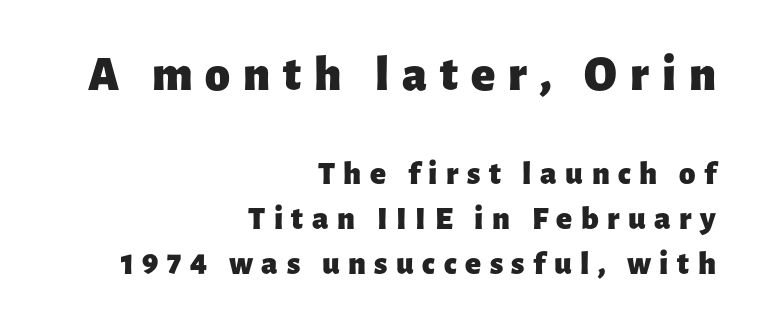
In terms of posture, this sample is upright. Between one letter and the next there's a generous, obvious gap. Is this a sans? Yes — the strokes have no serifs. Does the bottom block carry the larger type? No, the top block does. The glyphs are unaccompanied by any horizontal stroke below them.
